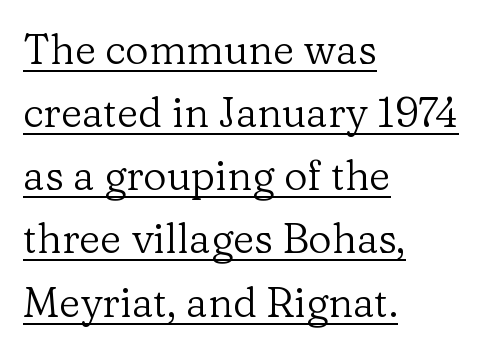
How are the letters spaced? Ordinarily, with no added tracking. No letter is thick-stroked: the sample isn't bold. Do the characters align in a grid? No, the font is proportional. The words here are underlined.
